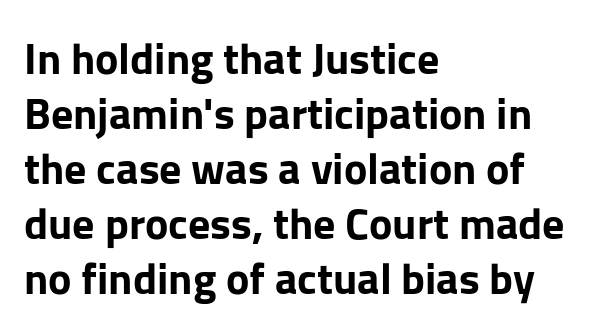
Each word holds together tightly as a unit, with standard inter-letter gaps. Unlike italic type, these characters show no tilt at all. You could not count columns in this text — the font is proportionally spaced. Casual observation: everything's shoved over to the left.
